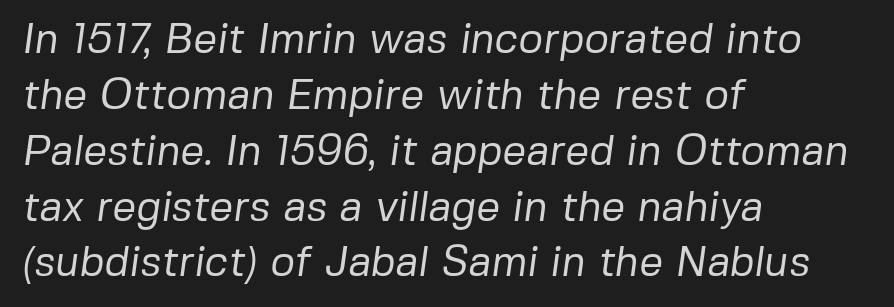
The image shows 42 px regular-weight sans-serif type; set left-aligned, normal line spacing (1.33x), normal letter spacing, not underlined; low stroke contrast and a medium x-height.
